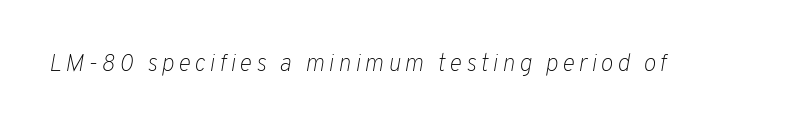
Q: Is the text bold? A: No.
Q: Is the text italic (slanted)? A: Yes, it leans right by about 10 degrees.
Q: Is the text underlined? A: No.
